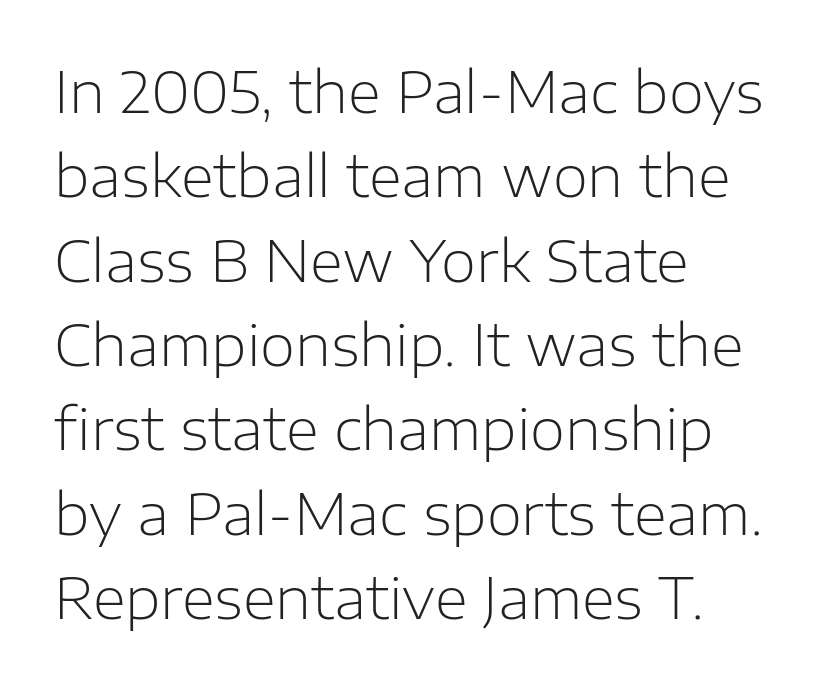
{"serif": "no", "italic": "no", "bold": "no", "weight": "light", "width": "normal", "stroke_contrast": "low", "x_height": "medium", "monospaced": "no", "underline": "no", "align": "left", "line_spacing": "normal", "line_spacing_ratio": 1.48, "letter_spacing": "normal", "letter_spacing_em": 0.0, "glyph_px": 57}
